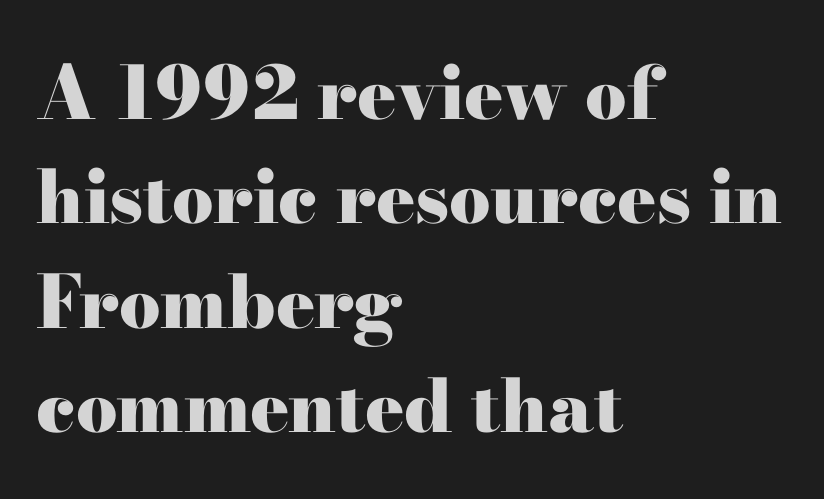
This sample has the flowing, uneven cadence of proportional lettering. A clean baseline with only descenders dipping below it. The lines are quadded left. You could call the tracking neutral — neither tight nor loose. Typesetter's note: full bold, strokes at maximum text heaviness. Letterform terminals end in serifs throughout the passage.
